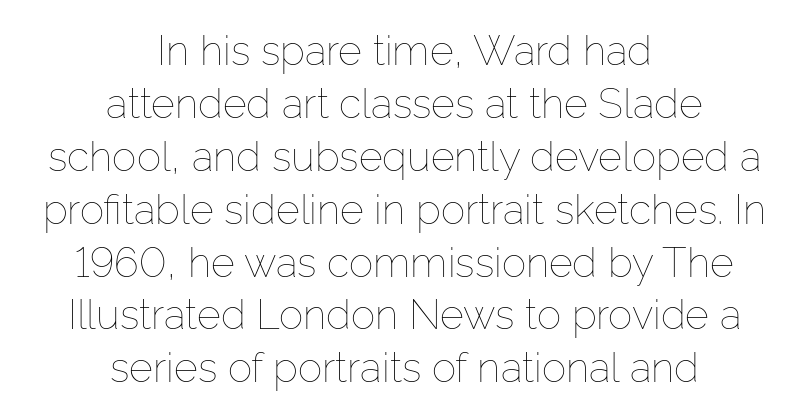
{"italic": "no", "bold": "no", "weight": "thin", "width": "normal", "stroke_contrast": "low", "x_height": "medium", "monospaced": "no", "underline": "no", "align": "center", "line_spacing": "normal", "line_spacing_ratio": 1.29, "letter_spacing": "normal", "letter_spacing_em": 0.0, "glyph_px": 41}
